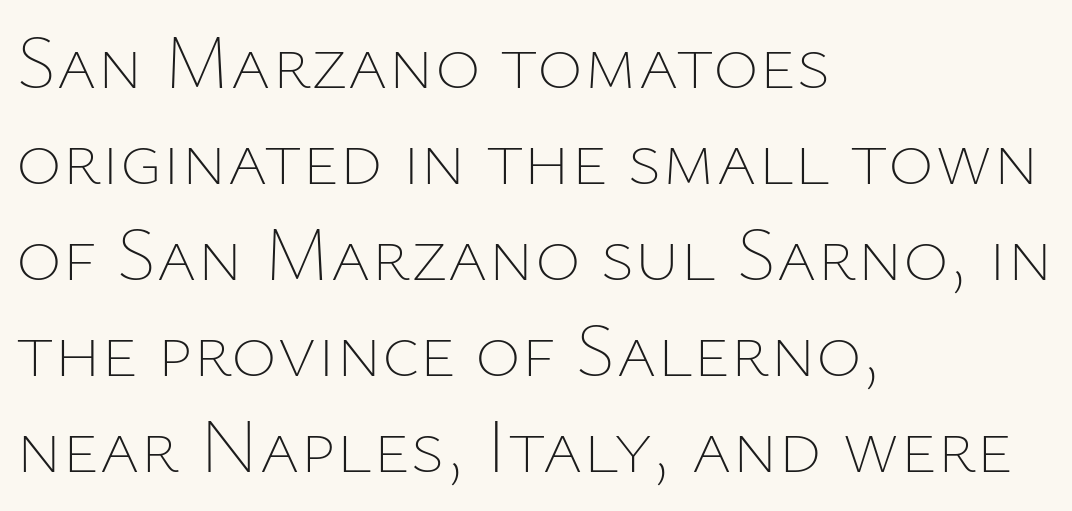
{"italic": "no", "bold": "no", "weight": "thin", "width": "normal", "stroke_contrast": "low", "x_height": "medium", "monospaced": "no", "underline": "no", "align": "left", "line_spacing_ratio": 1.23, "letter_spacing": "normal", "letter_spacing_em": 0.0, "glyph_px": 78}
